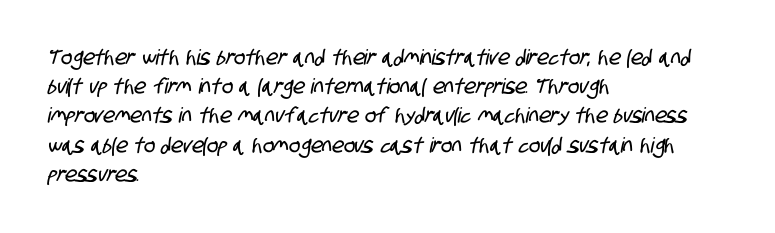
{"underline": "no", "align": "left", "line_spacing": "normal", "line_spacing_ratio": 1.39, "letter_spacing": "normal", "letter_spacing_em": 0.0, "glyph_px": 21}
